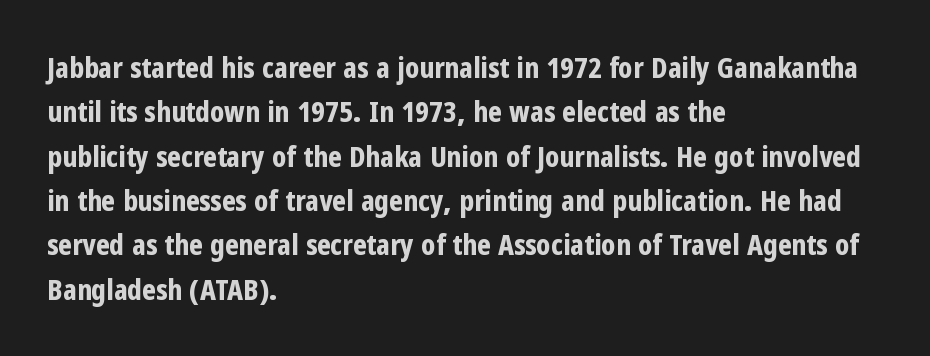
{"serif": "no", "italic": "no", "bold": "yes", "weight": "bold", "width": "condensed", "stroke_contrast": "low", "x_height": "medium", "monospaced": "no", "underline": "no", "align": "left", "line_spacing": "normal", "line_spacing_ratio": 1.53, "letter_spacing": "normal", "letter_spacing_em": 0.0, "glyph_px": 29}
